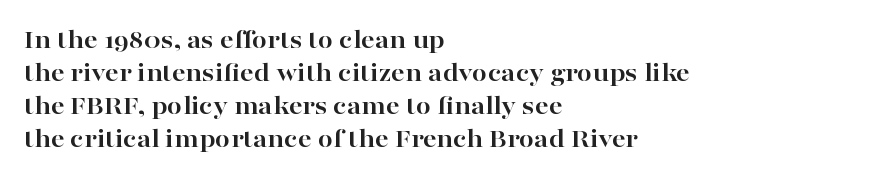
Words float on clear page, feet unadorned. Does the lettering tilt? It doesn't — this is upright. Visually the block forms a straight wall on the left and a jagged coastline on the right. These words are printed bold, with thick strokes throughout. Characters follow at the spacing the type designer built in.
